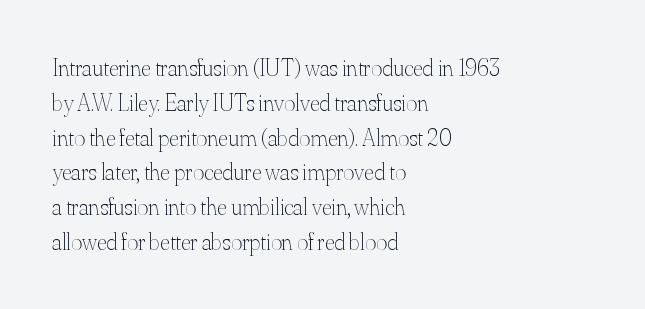
Q: Is the text bold? A: No.
Q: Is the text italic (slanted)? A: No, it is upright.
Q: Is the text underlined? A: No.
Q: How is the paragraph aligned? A: Left-aligned.
Q: Is the spacing between letters normal or unusually wide? A: Normal.
Q: Is the spacing between lines tight, normal or loose? A: Normal.
